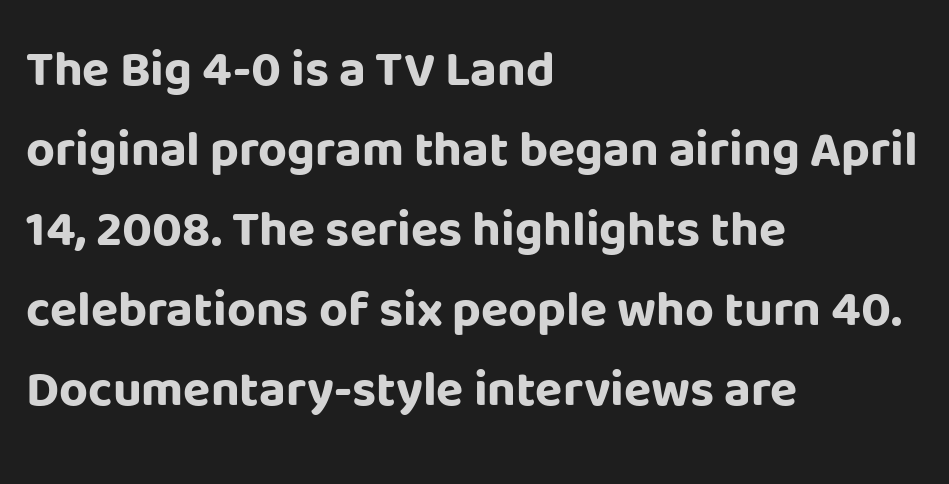
{"serif": "no", "italic": "no", "bold": "yes", "weight": "bold", "width": "normal", "stroke_contrast": "low", "x_height": "large", "monospaced": "no", "underline": "no", "align": "left", "line_spacing": "normal", "line_spacing_ratio": 1.6, "letter_spacing": "normal", "letter_spacing_em": 0.0, "glyph_px": 50}
